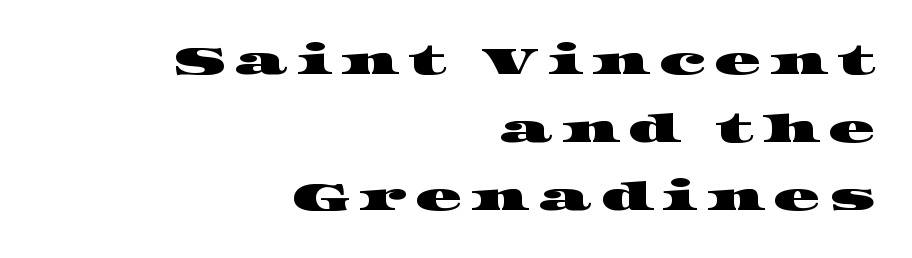
The image shows 39 px wide serif type; set right-aligned, line spacing 1.74x, unusually wide letter spacing (+0.21 em), not underlined; high stroke contrast and a large x-height.
